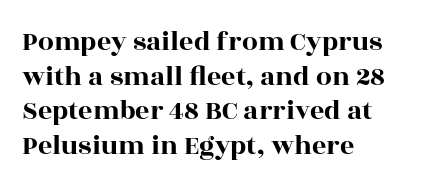
Q: Is the text italic (slanted)? A: No, it is upright.
Q: Is the typeface a serif or a sans-serif typeface? A: Serif.
Q: Is the text underlined? A: No.
Q: How is the paragraph aligned? A: Left-aligned.
Q: Is the spacing between letters normal or unusually wide? A: Normal.
Q: Width (condensed, normal, or wide)? A: Wide.
Q: x-height? A: Large.
Q: Monospaced? A: No.
